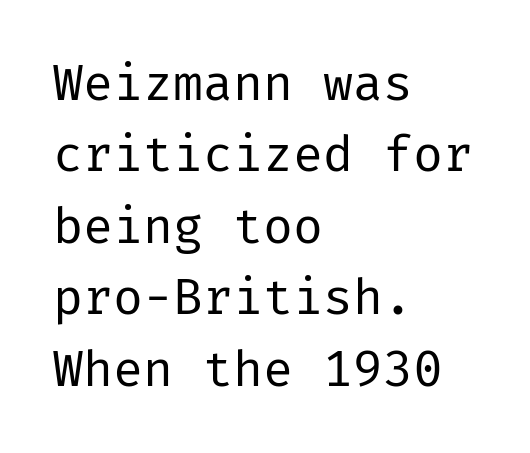
The image shows 50 px regular-weight sans-serif type, upright; set left-aligned, normal line spacing (1.43x), normal letter spacing, not underlined; low stroke contrast and a medium x-height.
